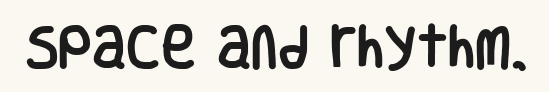
{"serif": "no", "italic": "no", "width": "condensed", "stroke_contrast": "low", "x_height": "large", "monospaced": "no", "underline": "no", "letter_spacing": "normal", "letter_spacing_em": 0.0, "glyph_px": 47}
